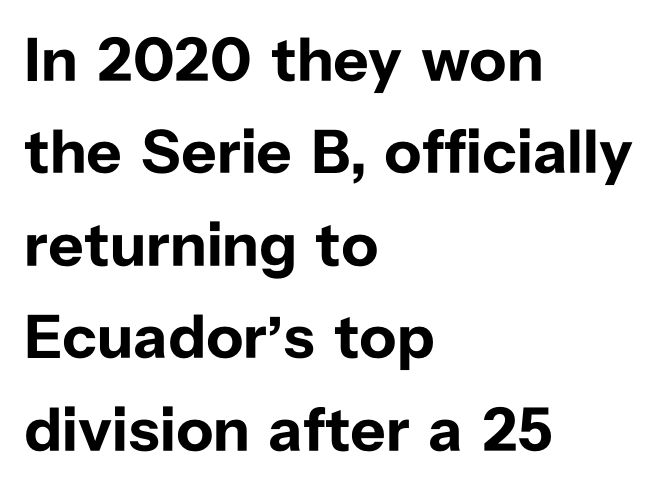
{"serif": "no", "italic": "no", "bold": "yes", "weight": "bold", "width": "normal", "stroke_contrast": "low", "x_height": "medium", "monospaced": "no", "underline": "no", "align": "left", "line_spacing": "normal", "line_spacing_ratio": 1.49, "letter_spacing": "normal", "letter_spacing_em": 0.0, "glyph_px": 62}
